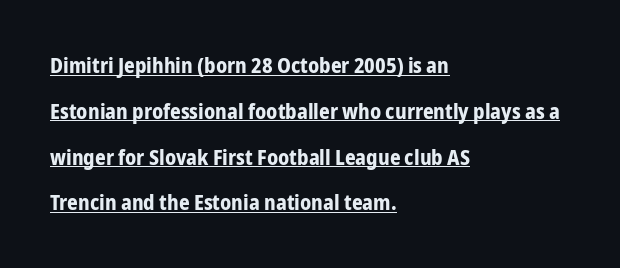
Q: Is the text bold? A: Yes.
Q: Is the text italic (slanted)? A: No, it is upright.
Q: Is the text underlined? A: Yes.
Q: How is the paragraph aligned? A: Left-aligned.
Q: Is the spacing between letters normal or unusually wide? A: Normal.
Q: Is the spacing between lines tight, normal or loose? A: Loose.
